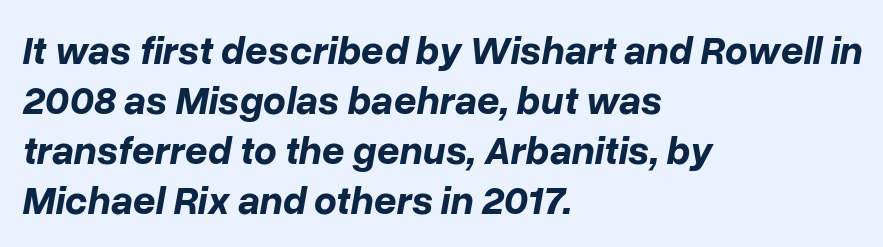
The image shows 40 px bold type, italic (leaning right); set left-aligned, normal line spacing (1.25x), normal letter spacing, not underlined; low stroke contrast and a medium x-height.
